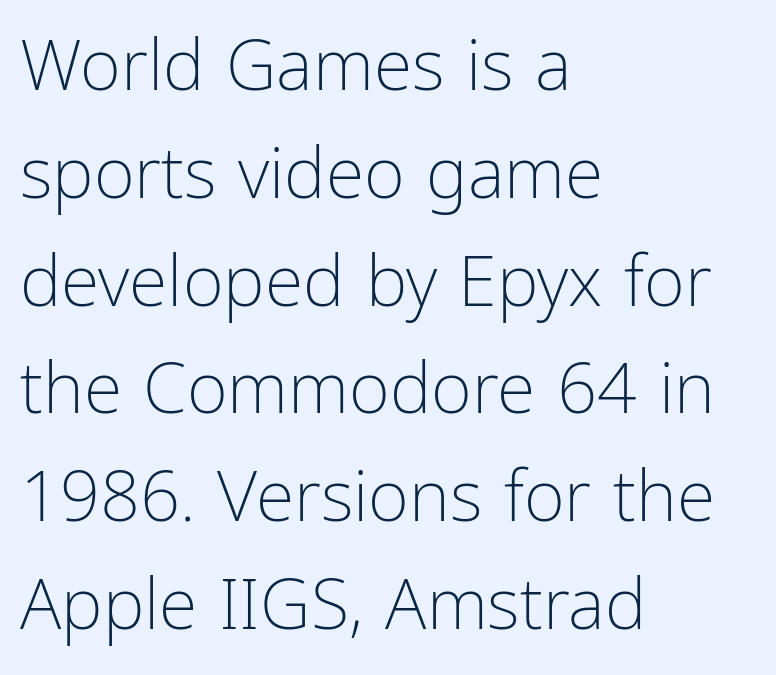
Q: Is the text bold? A: No.
Q: Is the text italic (slanted)? A: No, it is upright.
Q: Is the typeface a serif or a sans-serif typeface? A: Sans-serif.
Q: Is the text underlined? A: No.
Q: How is the paragraph aligned? A: Left-aligned.
Q: Is the spacing between letters normal or unusually wide? A: Normal.
Q: Is the spacing between lines tight, normal or loose? A: Normal.
Q: Width (condensed, normal, or wide)? A: Condensed.
Q: Stroke contrast? A: Low.
Q: x-height? A: Medium.
Q: Monospaced? A: No.
